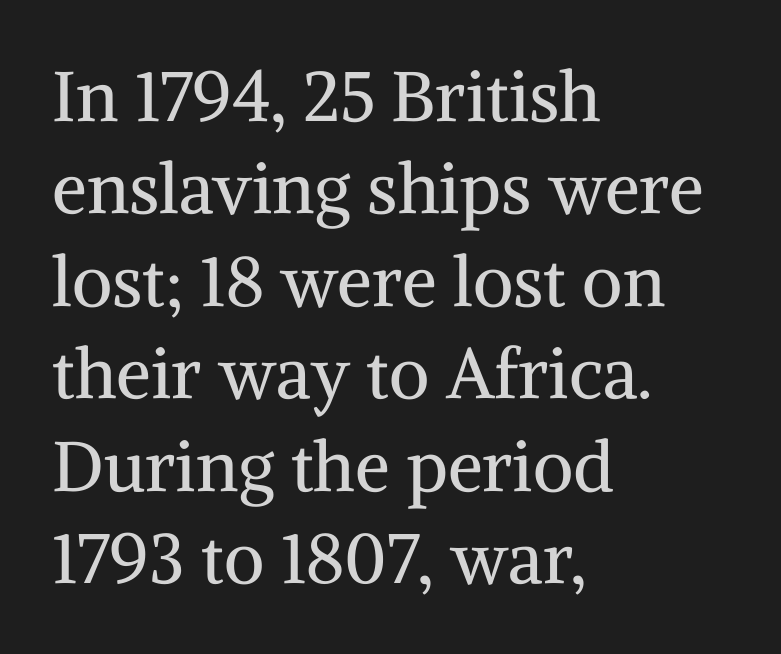
Lines of text with bare space underneath. Weight: regular or lighter. The face used here is proportionally spaced, like ordinary book or web type. This is the regular roman posture of the typeface.
